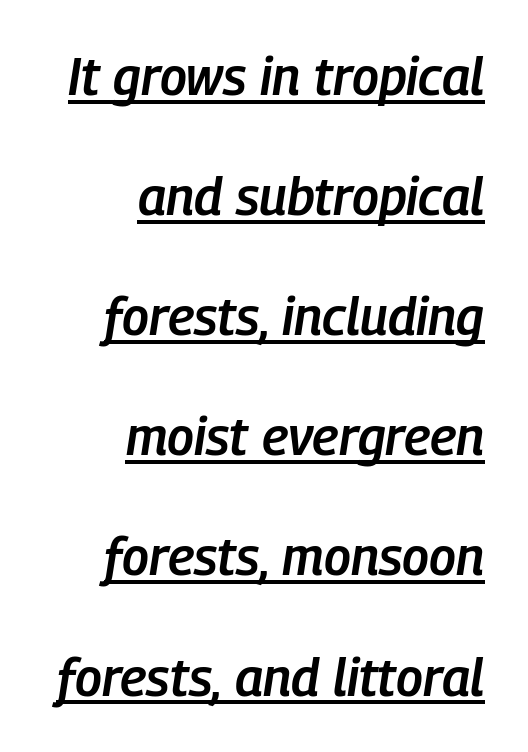
{"italic": "yes", "lean": "right", "slant_degrees": 9, "bold": "semi", "weight": "semibold", "width": "condensed", "stroke_contrast": "low", "x_height": "medium", "monospaced": "no", "underline": "yes", "align": "right", "line_spacing": "loose", "line_spacing_ratio": 2.31, "letter_spacing": "normal", "letter_spacing_em": 0.0, "glyph_px": 52}
